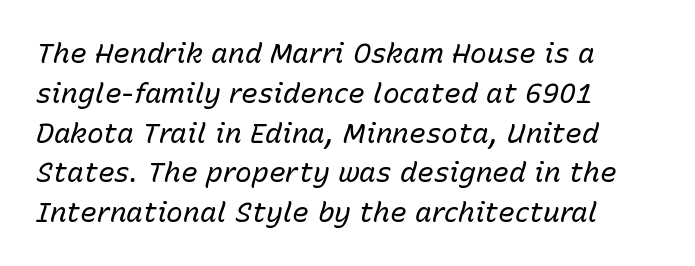
The type is set solid horizontally, with unmodified tracking. This sample is left-justified, so line endings fall wherever the words run out. Each letter keeps its own natural width here, so spacing adapts to shape. A typesetter would call this leading conventional body-copy spacing. Heft: none added — not bold. When letters slant like this, we call the style italic.
